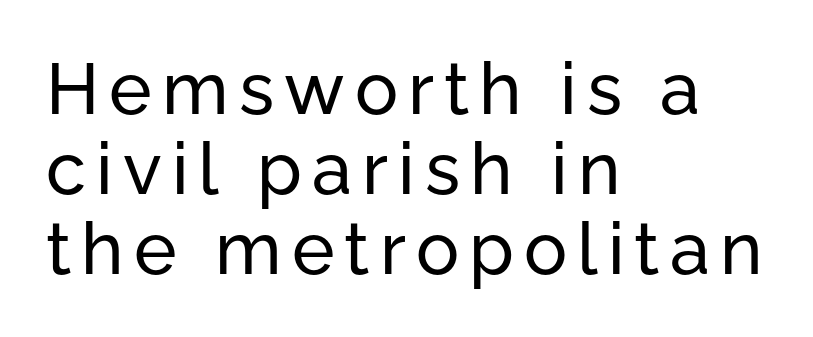
The image shows 72 px sans-serif type, upright; set left-aligned, tight line spacing (1.11x), not underlined; low stroke contrast and a medium x-height.
